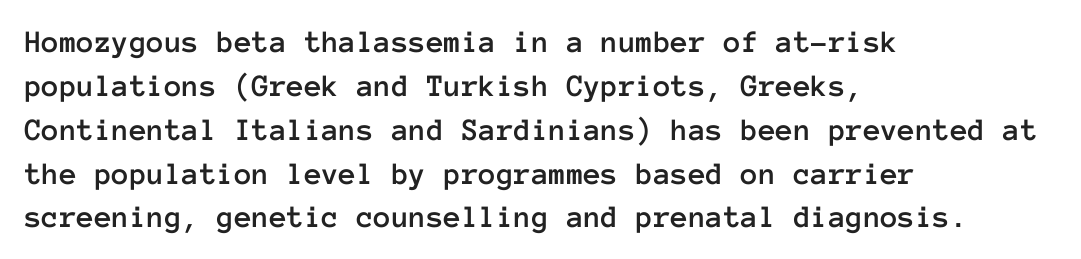
Reading down the block, your eye returns to a fixed left position each line. Notice how the stems are strictly vertical — no italics here. Is the letter spacing exaggerated? No — it looks like the ordinary default. Evenly set lines give the paragraph a standard silhouette. The passage shown is typed in a monospace face where columns stay perfectly aligned.
